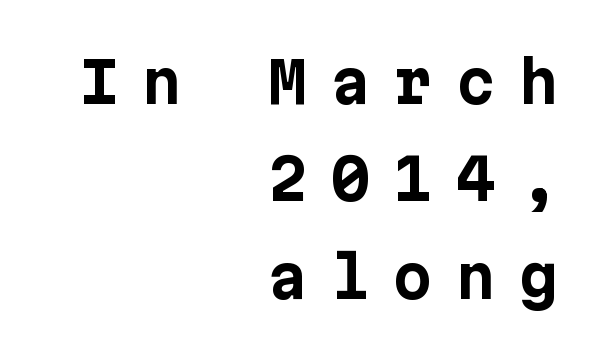
{"serif": "no", "italic": "no", "bold": "yes", "weight": "bold", "width": "normal", "stroke_contrast": "low", "x_height": "medium", "underline": "no", "align": "right", "line_spacing_ratio": 1.74, "letter_spacing": "wide", "letter_spacing_em": 0.42, "glyph_px": 56}
